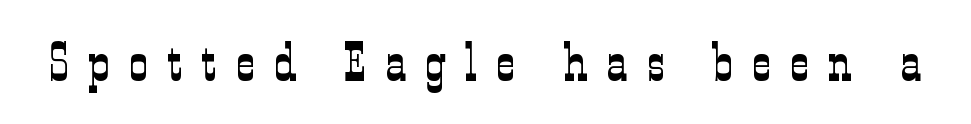
The image shows 52 px light, condensed serif type, upright; set unusually wide letter spacing (+0.37 em), not underlined; low stroke contrast and a medium x-height.
